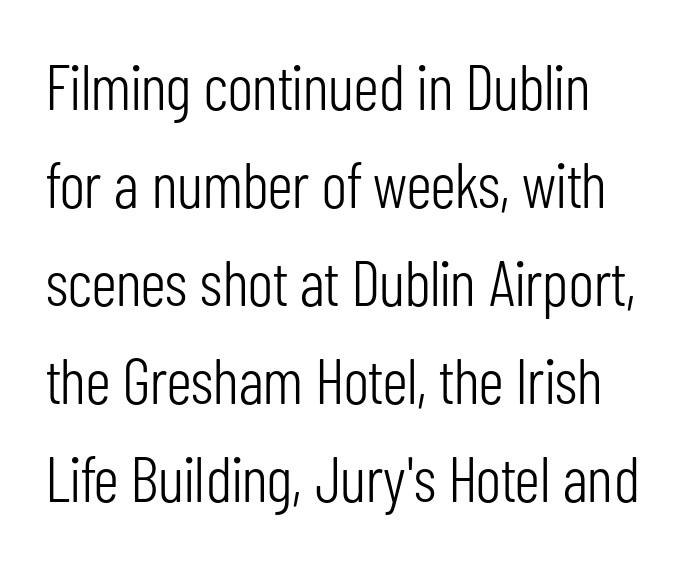
{"serif": "no", "italic": "no", "bold": "no", "weight": "light", "width": "condensed", "stroke_contrast": "low", "x_height": "medium", "monospaced": "no", "underline": "no", "align": "left", "line_spacing": "normal", "line_spacing_ratio": 1.53, "letter_spacing": "normal", "letter_spacing_em": 0.0, "glyph_px": 64}
